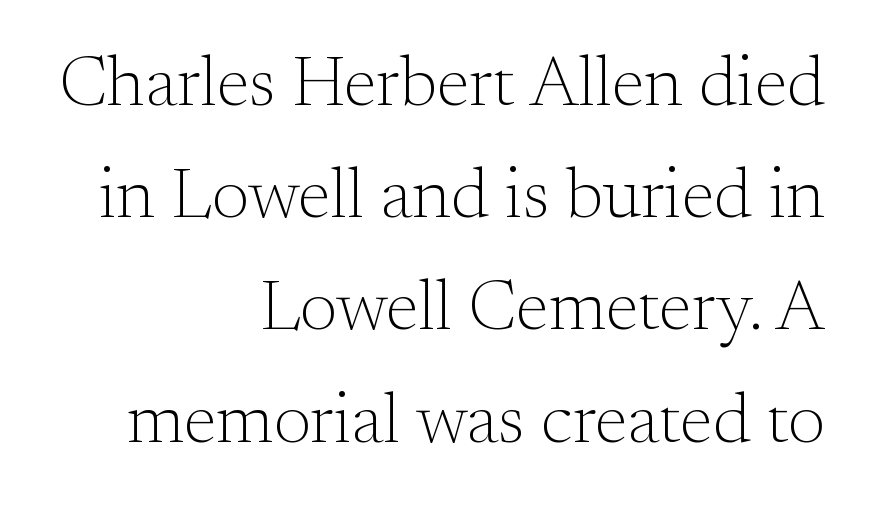
{"serif": "yes", "italic": "no", "bold": "no", "weight": "light", "width": "normal", "stroke_contrast": "medium", "x_height": "small", "monospaced": "no", "underline": "no", "align": "right", "line_spacing": "normal", "line_spacing_ratio": 1.58, "letter_spacing": "normal", "letter_spacing_em": 0.0, "glyph_px": 71}
